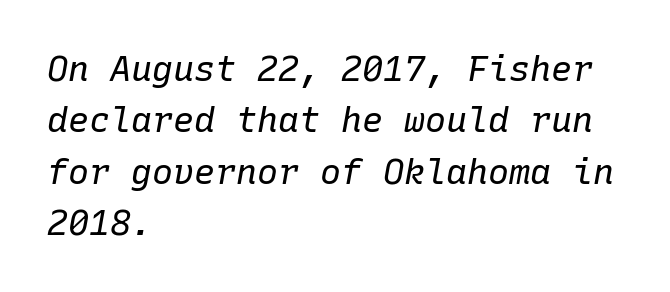
The leading is moderate, giving the passage an even texture. Italic: yes, the glyphs are oblique. Tracking here is standard; glyphs follow each other at the usual distance. Stems here are at most as thick as an everyday book face. The lines in this sample share a left origin and differ only in where they stop.
